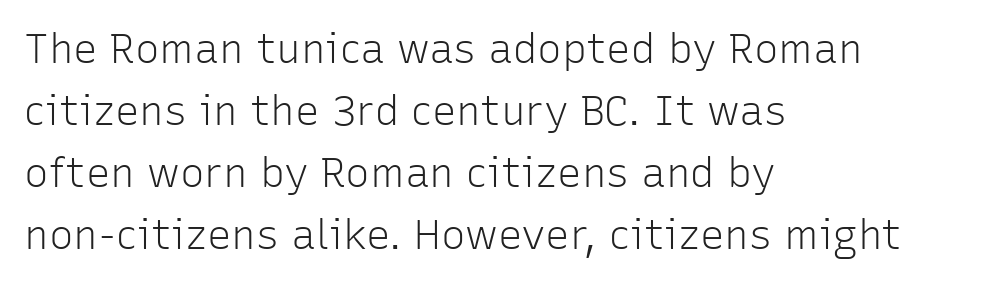
Q: Is the text bold? A: No.
Q: Is the text italic (slanted)? A: No, it is upright.
Q: Is the typeface a serif or a sans-serif typeface? A: Sans-serif.
Q: Is the text underlined? A: No.
Q: How is the paragraph aligned? A: Left-aligned.
Q: Is the spacing between letters normal or unusually wide? A: Normal.
Q: Is the spacing between lines tight, normal or loose? A: Normal.
Q: Width (condensed, normal, or wide)? A: Normal.
Q: Stroke contrast? A: Low.
Q: x-height? A: Medium.
Q: Monospaced? A: No.
